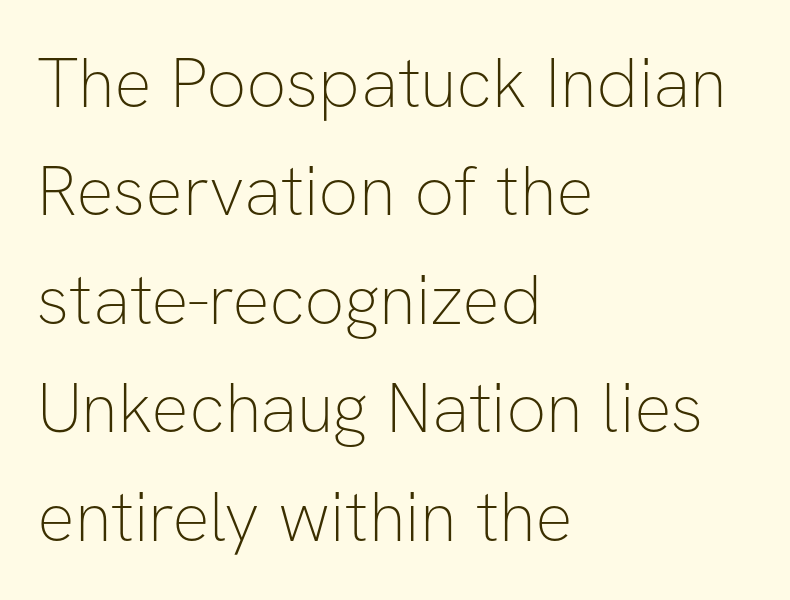
{"serif": "no", "italic": "no", "bold": "no", "weight": "thin", "width": "normal", "stroke_contrast": "low", "x_height": "medium", "monospaced": "no", "underline": "no", "align": "left", "line_spacing": "normal", "line_spacing_ratio": 1.55, "letter_spacing": "normal", "letter_spacing_em": 0.0, "glyph_px": 70}
